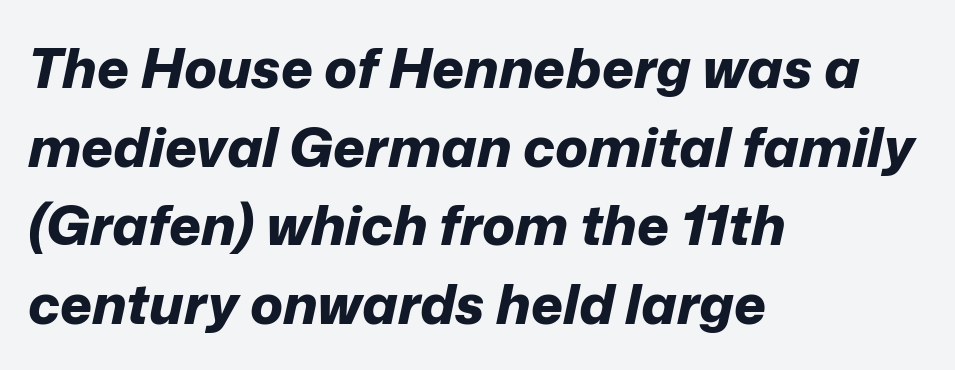
The image shows 55 px bold type, italic (leaning right); set left-aligned, normal line spacing (1.43x), normal letter spacing, not underlined; low stroke contrast and a medium x-height.
